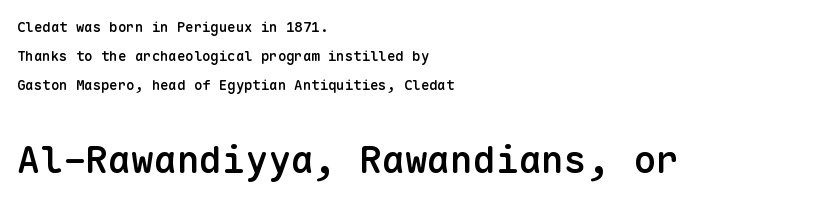
{"serif": "no", "italic": "no", "bold": "semi", "weight": "semibold", "width": "normal", "stroke_contrast": "low", "x_height": "medium", "monospaced": "yes", "underline": "no", "align": "left", "line_spacing": "loose", "line_spacing_ratio": 2.07, "letter_spacing": "normal", "letter_spacing_em": 0.0, "larger_block": "second", "size_ratio": 2.71, "glyph_px": 38}
